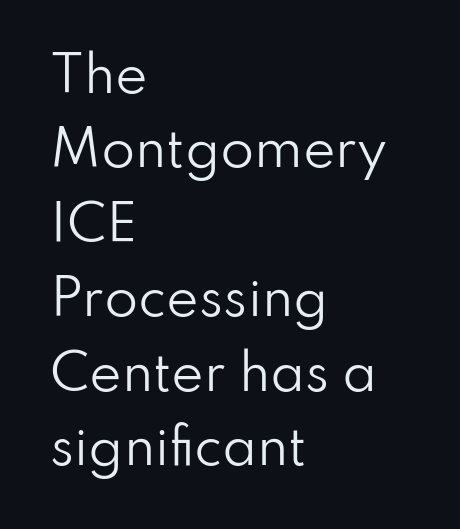
{"serif": "no", "italic": "no", "bold": "no", "weight": "regular", "width": "normal", "stroke_contrast": "low", "x_height": "small", "monospaced": "no", "underline": "no", "align": "left", "line_spacing": "normal", "line_spacing_ratio": 1.52, "letter_spacing": "normal", "letter_spacing_em": 0.0, "glyph_px": 49}
